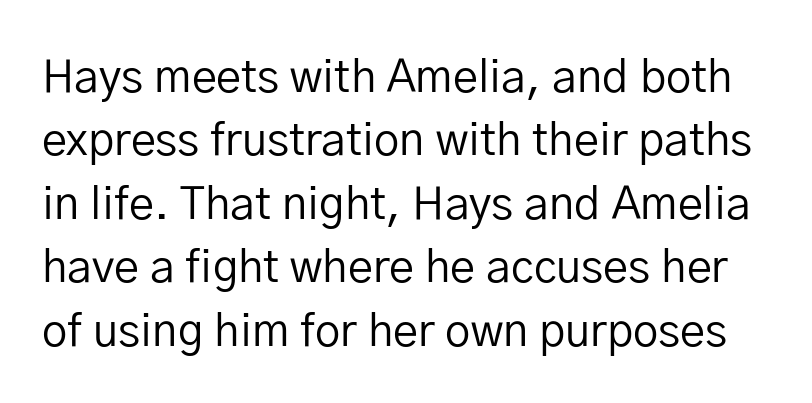
{"serif": "no", "italic": "no", "bold": "no", "weight": "regular", "width": "normal", "stroke_contrast": "low", "x_height": "medium", "monospaced": "no", "underline": "no", "line_spacing": "normal", "line_spacing_ratio": 1.41, "letter_spacing": "normal", "letter_spacing_em": 0.0, "glyph_px": 45}
